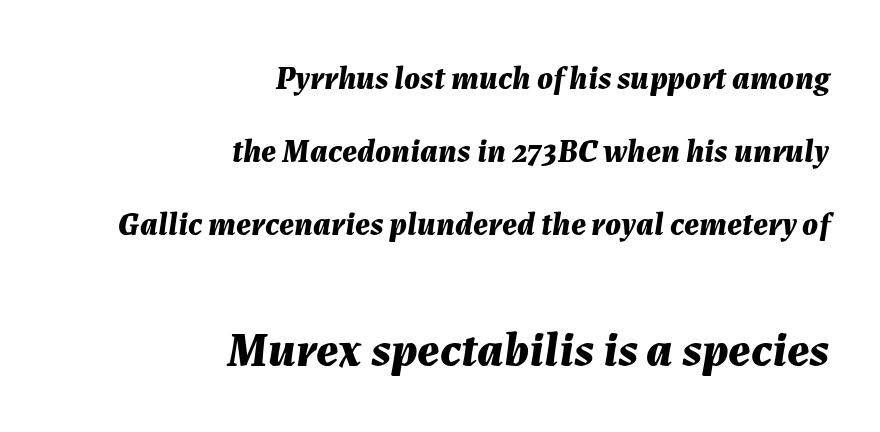
The area under the type is left untouched. Notice how the stems are inclined rather than vertical — that's the hallmark of italics. Tracking value appears to be zero — textbook default spacing. Students, observe: this is what heavily led, spacious text looks like. These lines carry a lot of weight — the face is fully bold.
